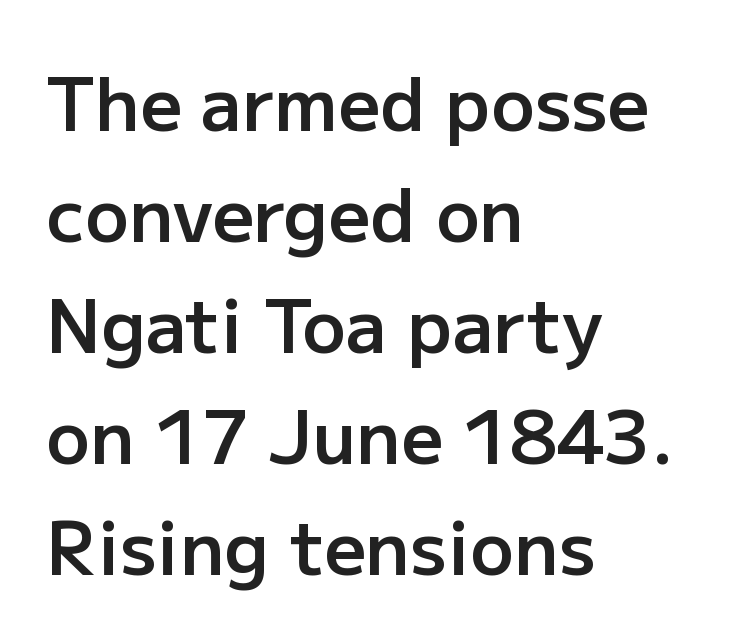
Q: Is the text bold? A: Semi-bold.
Q: Is the text italic (slanted)? A: No, it is upright.
Q: Is the typeface a serif or a sans-serif typeface? A: Sans-serif.
Q: Is the text underlined? A: No.
Q: How is the paragraph aligned? A: Left-aligned.
Q: Is the spacing between letters normal or unusually wide? A: Normal.
Q: Is the spacing between lines tight, normal or loose? A: Normal.
Q: Width (condensed, normal, or wide)? A: Normal.
Q: Stroke contrast? A: Low.
Q: x-height? A: Medium.
Q: Monospaced? A: No.
